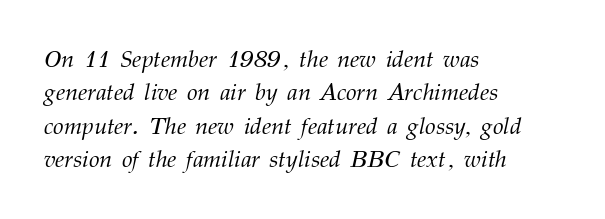
Q: Is the text bold? A: No.
Q: Is the text italic (slanted)? A: Yes, it leans right by about 12 degrees.
Q: Is the text underlined? A: No.
Q: How is the paragraph aligned? A: Left-aligned.
Q: Is the spacing between letters normal or unusually wide? A: Normal.
Q: Is the spacing between lines tight, normal or loose? A: Normal.
